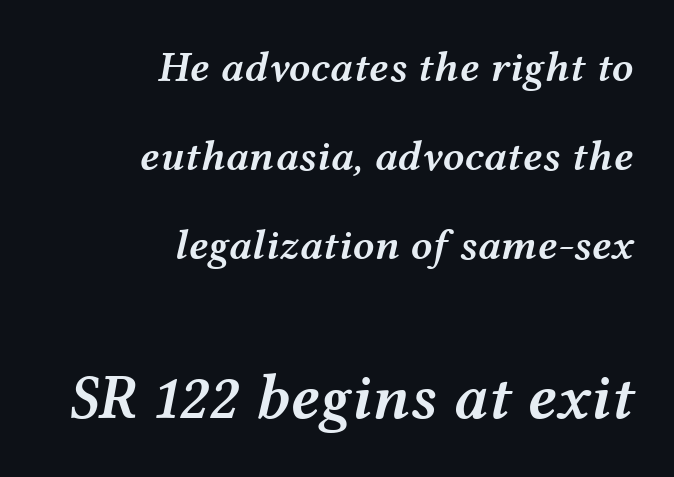
{"italic": "yes", "lean": "right", "slant_degrees": 12, "bold": "semi", "weight": "semibold", "width": "wide", "stroke_contrast": "medium", "x_height": "medium", "monospaced": "no", "underline": "no", "align": "right", "line_spacing": "loose", "line_spacing_ratio": 2.07, "letter_spacing": "normal", "letter_spacing_em": 0.0, "larger_block": "second", "size_ratio": 1.49, "glyph_px": 64}
